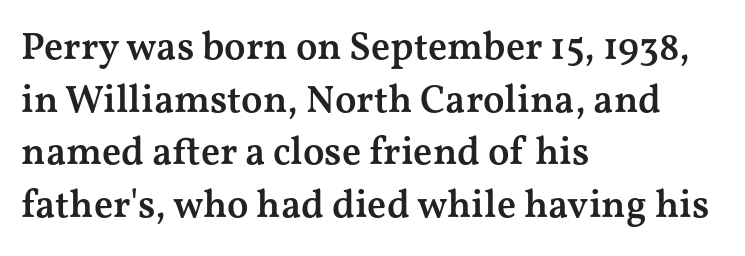
The image shows 39 px semibold, wide serif type, upright; set left-aligned, normal line spacing (1.35x), normal letter spacing, not underlined; medium stroke contrast and a medium x-height.
